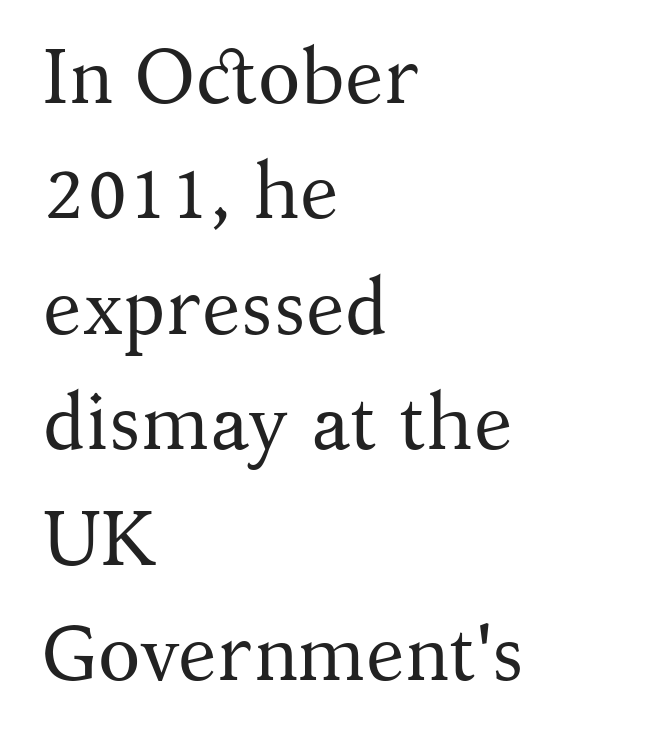
{"serif": "yes", "italic": "no", "bold": "no", "weight": "regular", "width": "normal", "stroke_contrast": "medium", "x_height": "medium", "monospaced": "no", "underline": "no", "align": "left", "line_spacing": "normal", "line_spacing_ratio": 1.48, "letter_spacing": "normal", "letter_spacing_em": 0.0, "glyph_px": 78}
